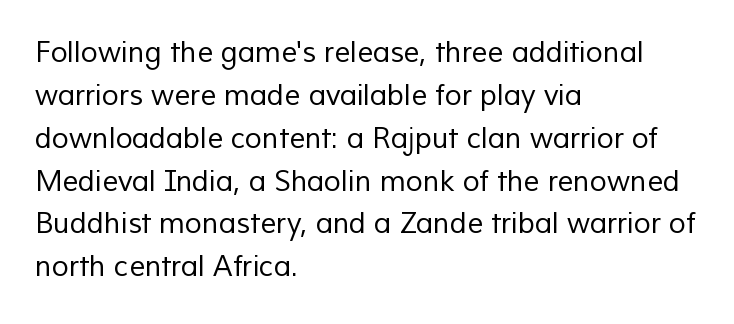
To sum up the face: it is a sans, with no serifs. Line spacing here is normal. Here the glyphs are tracked normally, forming tight word shapes. A typesetter would call this proportional, since set widths differ per character.
